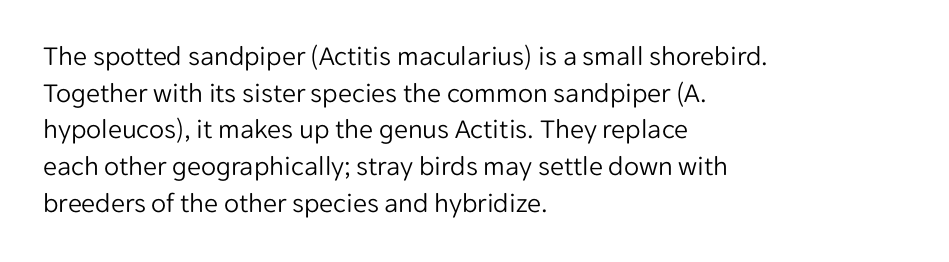
Q: Is the text bold? A: No.
Q: Is the text italic (slanted)? A: No, it is upright.
Q: Is the typeface a serif or a sans-serif typeface? A: Sans-serif.
Q: Is the text underlined? A: No.
Q: How is the paragraph aligned? A: Left-aligned.
Q: Is the spacing between letters normal or unusually wide? A: Normal.
Q: Is the spacing between lines tight, normal or loose? A: Normal.
Q: Width (condensed, normal, or wide)? A: Normal.
Q: Stroke contrast? A: Low.
Q: x-height? A: Medium.
Q: Monospaced? A: No.
